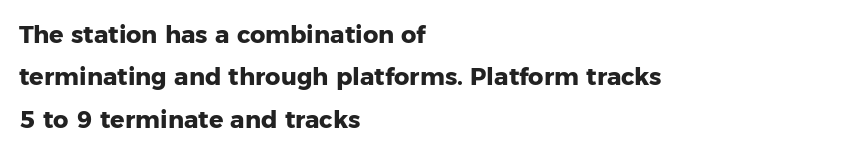
The image shows 24 px bold type, upright; set left-aligned, line spacing 1.77x, normal letter spacing, not underlined.
